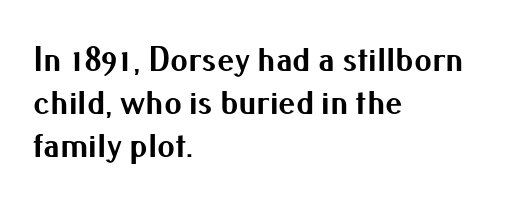
{"serif": "no", "italic": "no", "bold": "yes", "weight": "bold", "width": "normal", "stroke_contrast": "medium", "x_height": "small", "monospaced": "no", "underline": "no", "align": "left", "line_spacing_ratio": 1.23, "letter_spacing": "normal", "letter_spacing_em": 0.0, "glyph_px": 35}
